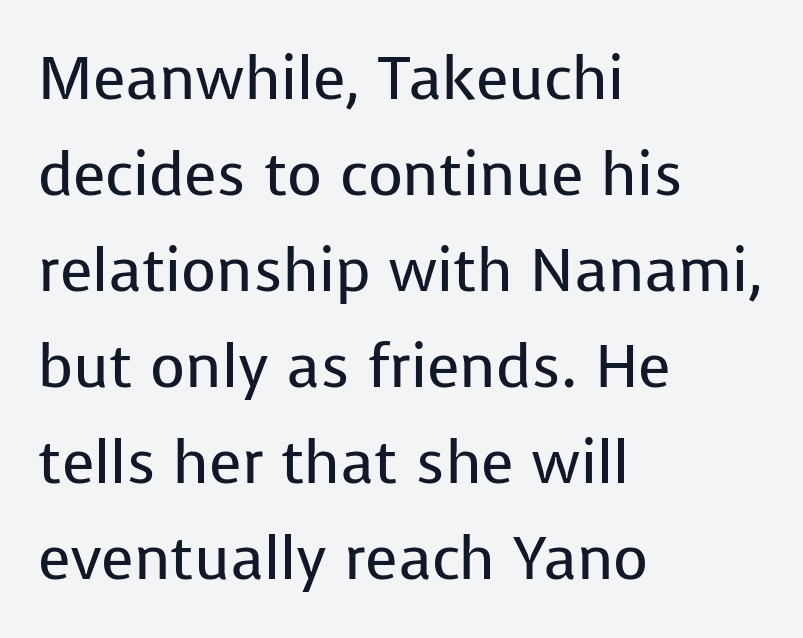
The image shows 60 px regular-weight sans-serif type, upright; set left-aligned, normal line spacing (1.6x), normal letter spacing, not underlined; low stroke contrast and a medium x-height.
